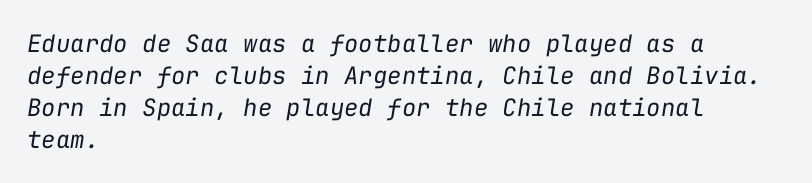
The image shows 24 px text type, italic (leaning right); set left-aligned, normal line spacing (1.33x), normal letter spacing, not underlined.
